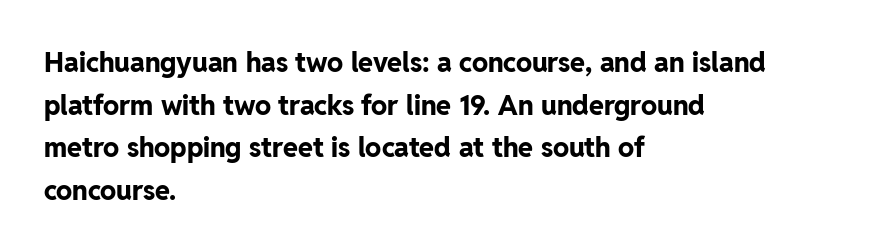
The image shows 27 px bold type, upright; set left-aligned, normal line spacing (1.58x), normal letter spacing, not underlined.
